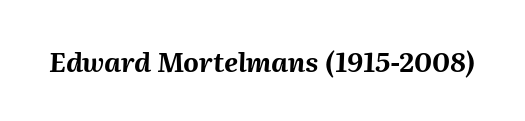
The image shows 27 px bold type, italic (leaning right); set normal letter spacing, not underlined.
